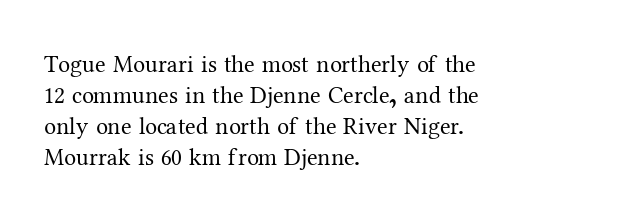
{"italic": "no", "bold": "no", "underline": "no", "align": "left", "line_spacing": "normal", "line_spacing_ratio": 1.29, "letter_spacing": "normal", "letter_spacing_em": 0.0, "glyph_px": 24}
